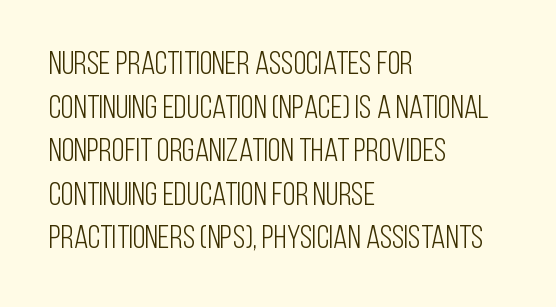
The image shows 33 px light, condensed sans-serif type, upright; set left-aligned, normal line spacing (1.32x), normal letter spacing, not underlined; low stroke contrast and a large x-height.
